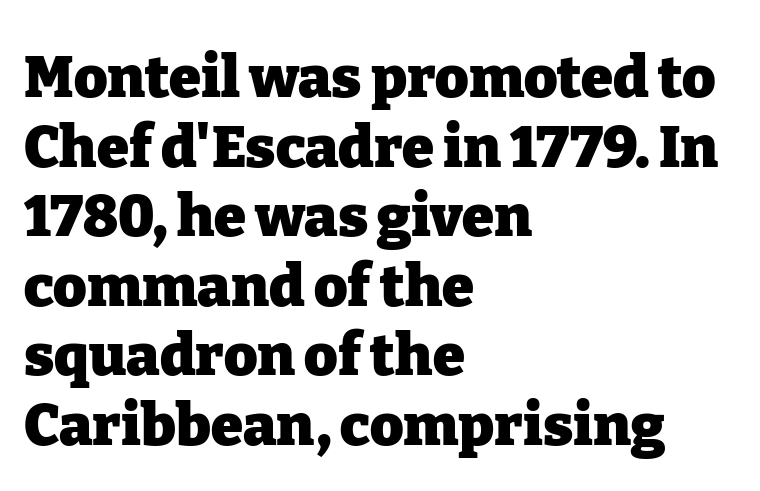
The image shows 58 px heavy serif type, upright; set left-aligned, line spacing 1.2x, normal letter spacing, not underlined; low stroke contrast and a medium x-height.
